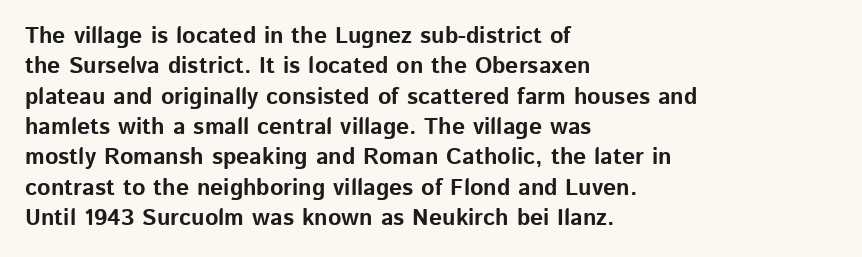
The image shows 23 px bold type, upright; set left-aligned, normal line spacing (1.32x), normal letter spacing, not underlined.
